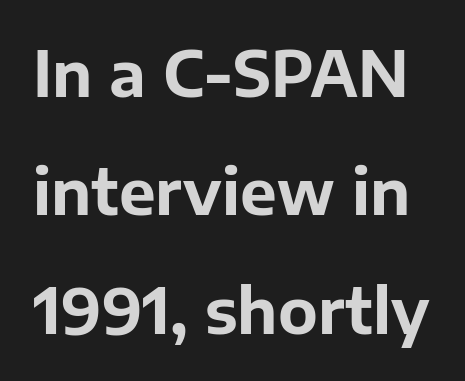
The image shows 62 px bold sans-serif type, upright; set loose line spacing (1.91x), normal letter spacing, not underlined; low stroke contrast and a medium x-height.
